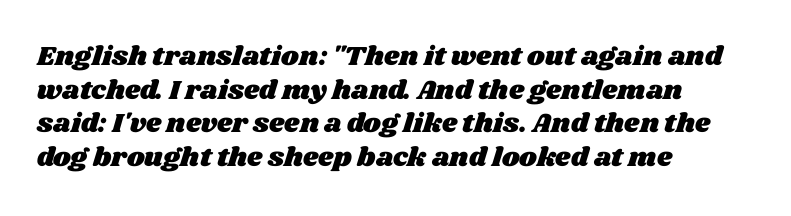
The image shows 27 px text type; set left-aligned, normal line spacing (1.25x), normal letter spacing, not underlined.
